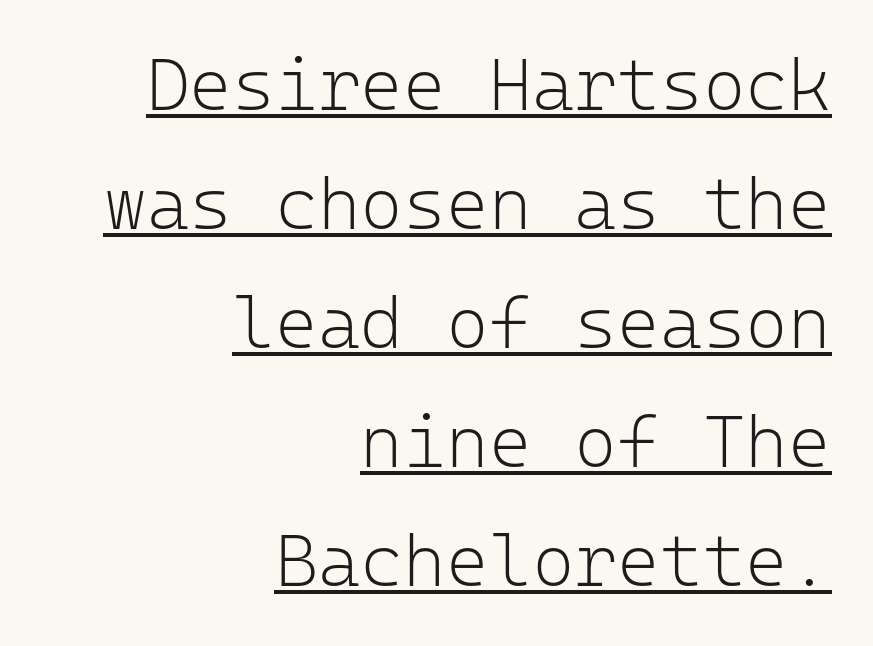
Do the characters align in a grid? Yes, the font is monospaced. Counters stay open thanks to moderate or lighter strokes. Ordinary non-slanted type is in use. In CSS terms this would be text-align: right. Regarding leading, the lines here are spaced in the standard way. This sample uses plain, unmodified letter spacing.
